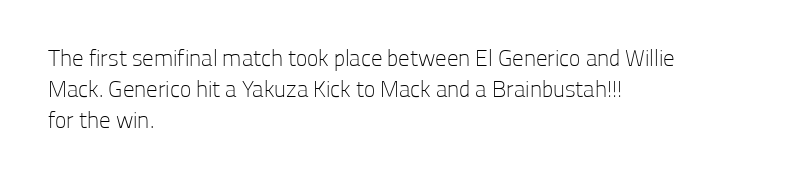
Q: Is the text bold? A: No.
Q: Is the text italic (slanted)? A: No, it is upright.
Q: Is the text underlined? A: No.
Q: How is the paragraph aligned? A: Left-aligned.
Q: Is the spacing between letters normal or unusually wide? A: Normal.
Q: Is the spacing between lines tight, normal or loose? A: Normal.
